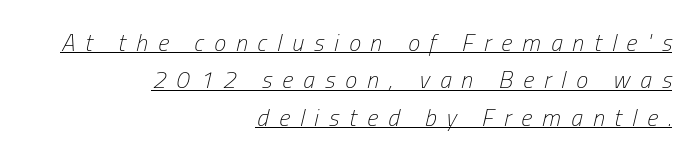
The image shows 24 px text type, italic (leaning right); set right-aligned, normal line spacing (1.56x), unusually wide letter spacing (+0.42 em), underlined.
